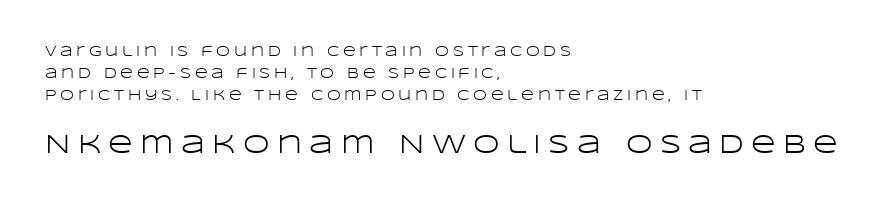
Words appear elongated and porous because spacing is wide. Every stem runs plumb, perpendicular to the baseline. The space between consecutive lines is moderate. The letterforms sit at book weight or below. Only glyphs here, with clear space below each row. The composition opens small and finishes big.
